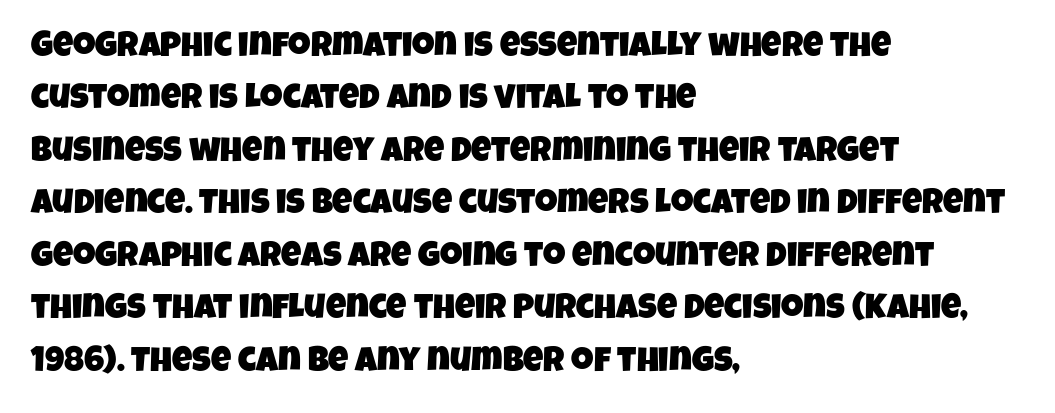
Q: Is the typeface a serif or a sans-serif typeface? A: Sans-serif.
Q: Is the text underlined? A: No.
Q: How is the paragraph aligned? A: Left-aligned.
Q: Is the spacing between letters normal or unusually wide? A: Normal.
Q: Is the spacing between lines tight, normal or loose? A: Normal.
Q: Width (condensed, normal, or wide)? A: Condensed.
Q: Stroke contrast? A: Low.
Q: x-height? A: Large.
Q: Monospaced? A: No.
